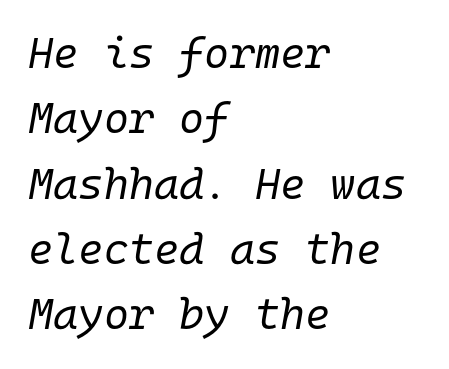
{"italic": "yes", "lean": "right", "slant_degrees": 10, "bold": "no", "weight": "regular", "width": "normal", "stroke_contrast": "low", "x_height": "medium", "monospaced": "yes", "underline": "no", "align": "left", "line_spacing": "normal", "line_spacing_ratio": 1.52, "letter_spacing": "normal", "letter_spacing_em": 0.0, "glyph_px": 43}
